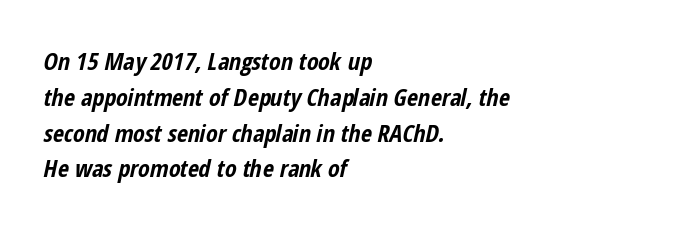
If you drew a line through each stem, it would be angled. This rendering features lettering with no underline. The typesetter chose a ragged-right arrangement here. Plenty of ink on the page — the face is bold. The passage shown has conventional tracking throughout. The block of text has a typical density, with ordinary space between rows.
